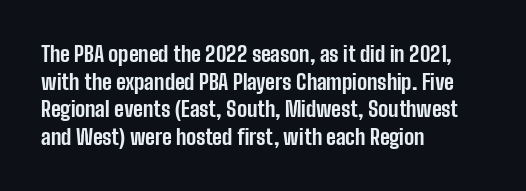
Q: Is the text bold? A: Yes.
Q: Is the text italic (slanted)? A: No, it is upright.
Q: Is the text underlined? A: No.
Q: How is the paragraph aligned? A: Left-aligned.
Q: Is the spacing between letters normal or unusually wide? A: Normal.
Q: Is the spacing between lines tight, normal or loose? A: Normal.
